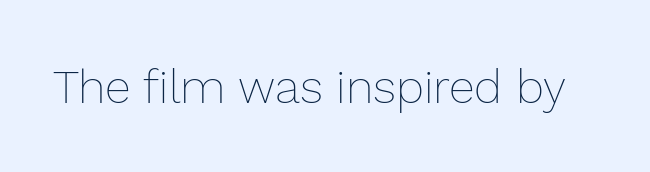
Ordinary non-slanted type is in use. The weight would be labelled regular, book, light, or lighter still. Check the space under the baseline: it is left empty. The gaps between neighbouring characters are ordinary and unremarkable. Note the varied advance widths — an 'i' is clearly narrower than an 'm'.
